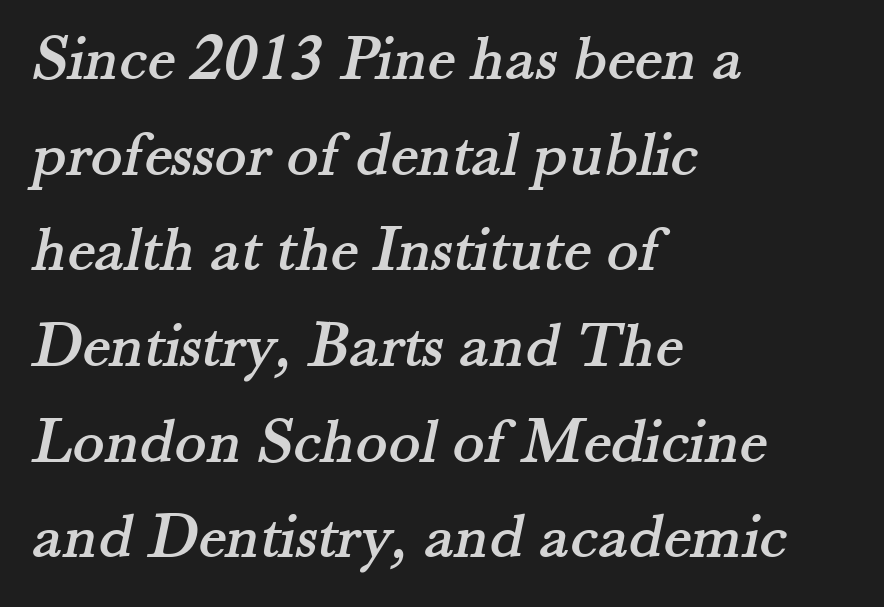
Q: Is the typeface a serif or a sans-serif typeface? A: Serif.
Q: Is the text underlined? A: No.
Q: How is the paragraph aligned? A: Left-aligned.
Q: Is the spacing between letters normal or unusually wide? A: Normal.
Q: Is the spacing between lines tight, normal or loose? A: Normal.
Q: Width (condensed, normal, or wide)? A: Normal.
Q: Stroke contrast? A: Medium.
Q: x-height? A: Small.
Q: Monospaced? A: No.
